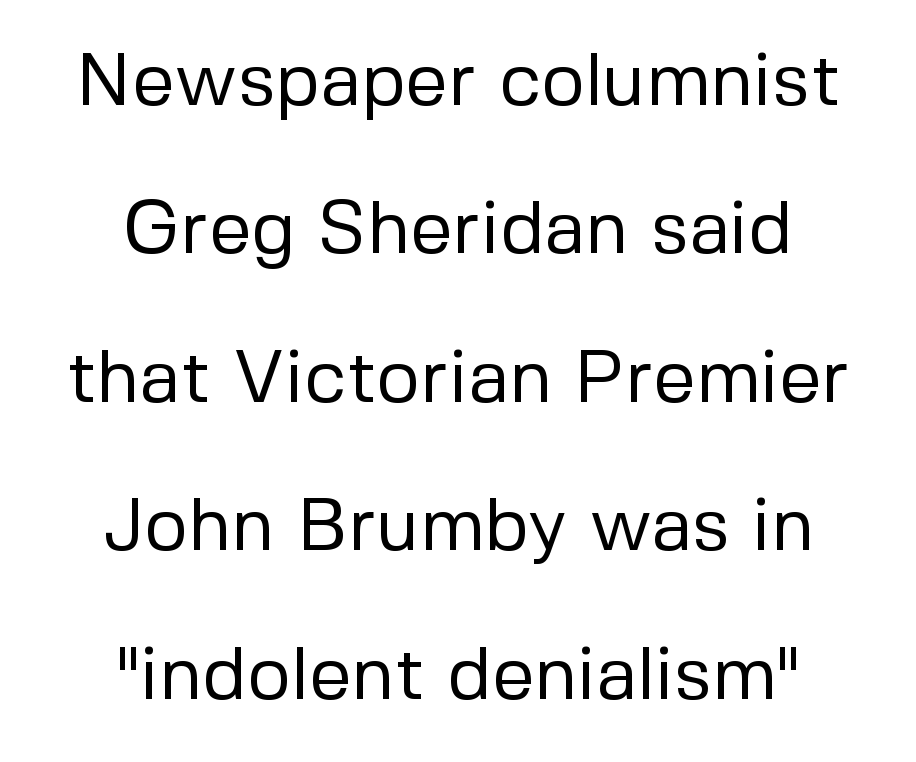
Q: Is the text bold? A: No.
Q: Is the text italic (slanted)? A: No, it is upright.
Q: Is the typeface a serif or a sans-serif typeface? A: Sans-serif.
Q: Is the text underlined? A: No.
Q: How is the paragraph aligned? A: Centered.
Q: Is the spacing between letters normal or unusually wide? A: Normal.
Q: Is the spacing between lines tight, normal or loose? A: Loose.
Q: Width (condensed, normal, or wide)? A: Normal.
Q: Stroke contrast? A: Low.
Q: x-height? A: Medium.
Q: Monospaced? A: No.
